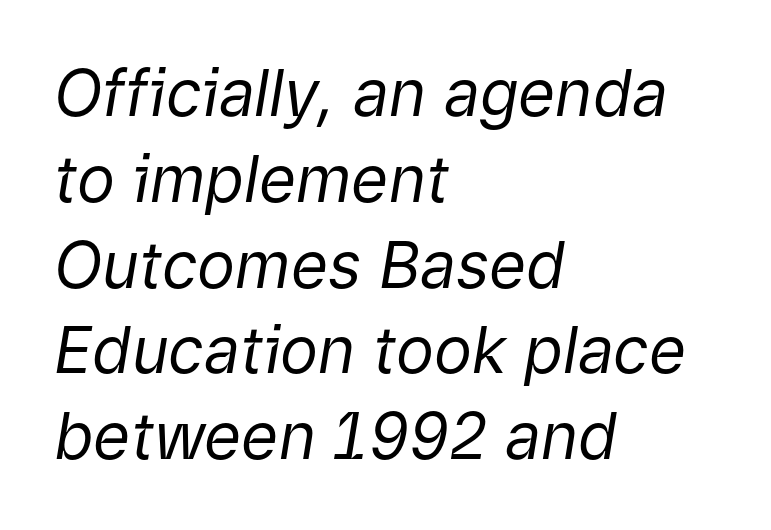
The image shows 64 px regular-weight type, italic (leaning right); set left-aligned, normal line spacing (1.34x), normal letter spacing, not underlined; low stroke contrast and a medium x-height.
